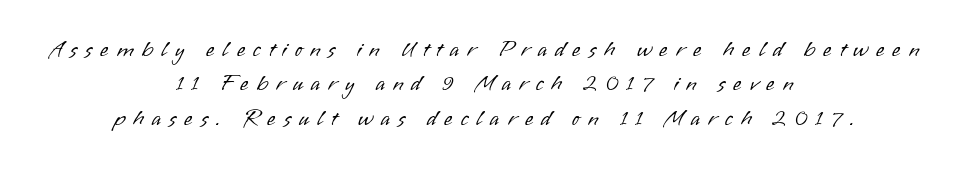
{"bold": "no", "underline": "no", "align": "center", "line_spacing": "normal", "line_spacing_ratio": 1.56, "letter_spacing": "wide", "letter_spacing_em": 0.36, "glyph_px": 22}
